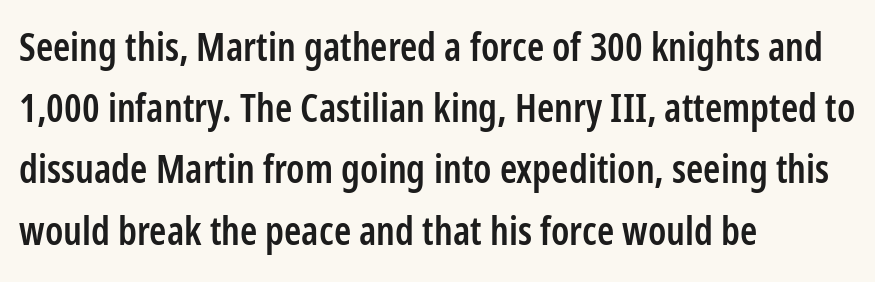
The vertical gap from one line to the next is medium. A typesetter would mark this as roman, not italic. The area under the type is left untouched. Font category for this specimen: sans-serif. In terms of weight, the rendering is demibold, just under bold. Nothing unusual about the tracking: characters are spaced as the font intends.
